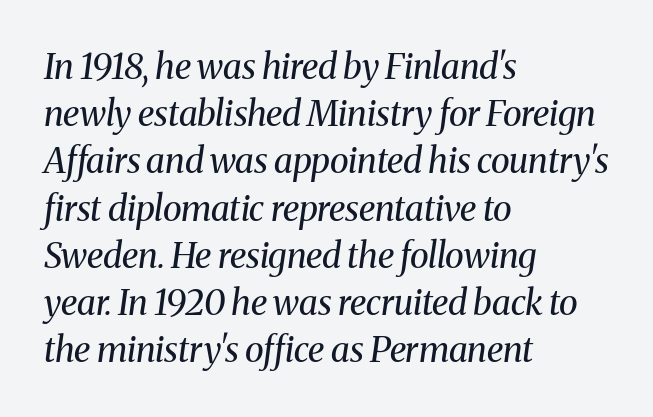
The image shows 35 px regular-weight serif type, italic (leaning right); set left-aligned, normal line spacing (1.35x), normal letter spacing, not underlined; medium stroke contrast and a medium x-height.
